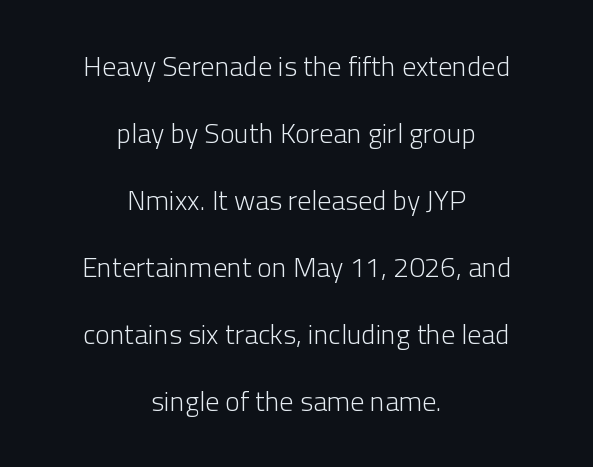
{"serif": "no", "italic": "no", "bold": "no", "weight": "light", "width": "normal", "stroke_contrast": "low", "x_height": "medium", "monospaced": "no", "underline": "no", "align": "center", "line_spacing": "loose", "line_spacing_ratio": 2.39, "letter_spacing": "normal", "letter_spacing_em": 0.0, "glyph_px": 28}
